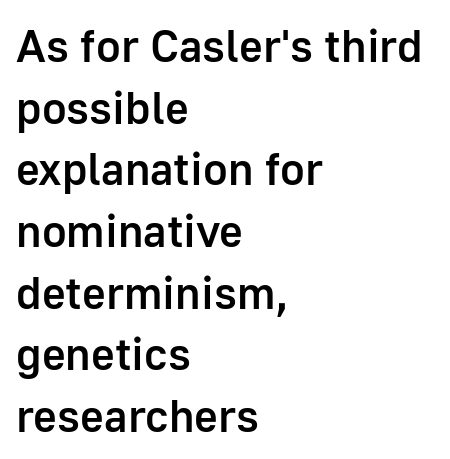
The rendering anchors every line to the left-hand side. It's the straight-up-and-down kind of type. Here the glyphs are tracked normally, forming tight word shapes. Classification — sans serif. Its strokes are somewhat broadened, the hallmark of semibold type.
